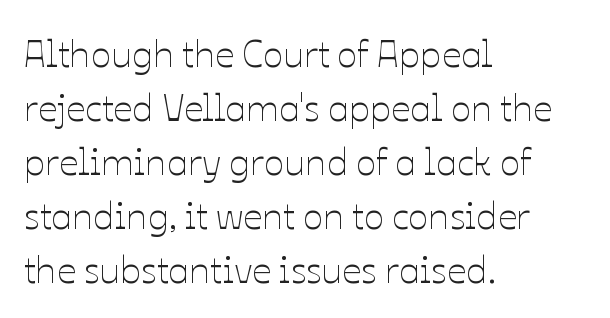
Q: Is the text bold? A: No.
Q: Is the text italic (slanted)? A: No, it is upright.
Q: Is the text underlined? A: No.
Q: How is the paragraph aligned? A: Left-aligned.
Q: Is the spacing between letters normal or unusually wide? A: Normal.
Q: Is the spacing between lines tight, normal or loose? A: Normal.
Q: Width (condensed, normal, or wide)? A: Normal.
Q: Stroke contrast? A: Low.
Q: x-height? A: Medium.
Q: Monospaced? A: No.
